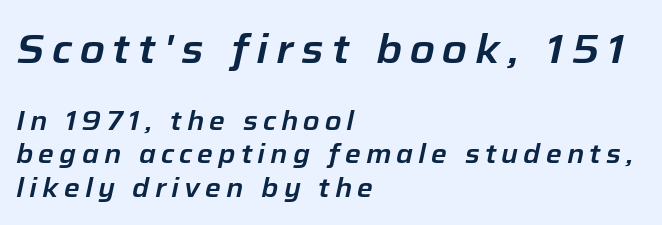
The image shows 41 px text type, italic (leaning right); set left-aligned, line spacing 1.23x, not underlined; the first (top) block is 1.52x larger; low stroke contrast and a medium x-height.
